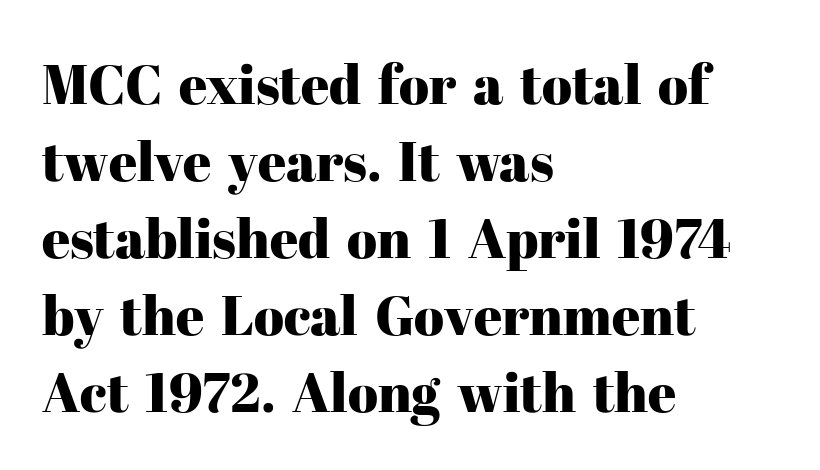
Q: Is the text italic (slanted)? A: No, it is upright.
Q: Is the typeface a serif or a sans-serif typeface? A: Serif.
Q: Is the text underlined? A: No.
Q: How is the paragraph aligned? A: Left-aligned.
Q: Is the spacing between letters normal or unusually wide? A: Normal.
Q: Is the spacing between lines tight, normal or loose? A: Normal.
Q: Width (condensed, normal, or wide)? A: Normal.
Q: Stroke contrast? A: High.
Q: x-height? A: Medium.
Q: Monospaced? A: No.
